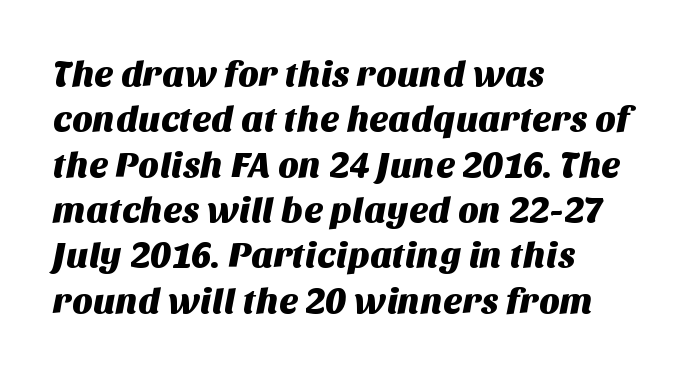
The image shows 36 px sans-serif type; set left-aligned, normal line spacing (1.26x), normal letter spacing, not underlined; medium stroke contrast and a large x-height.
